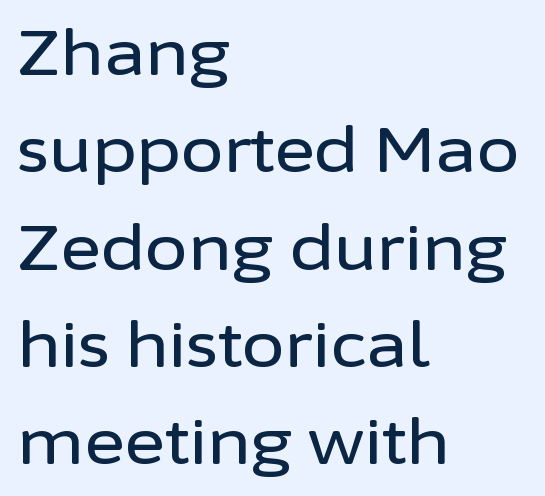
The image shows 62 px sans-serif type, upright; set left-aligned, normal line spacing (1.57x), normal letter spacing, not underlined; low stroke contrast and a medium x-height.
